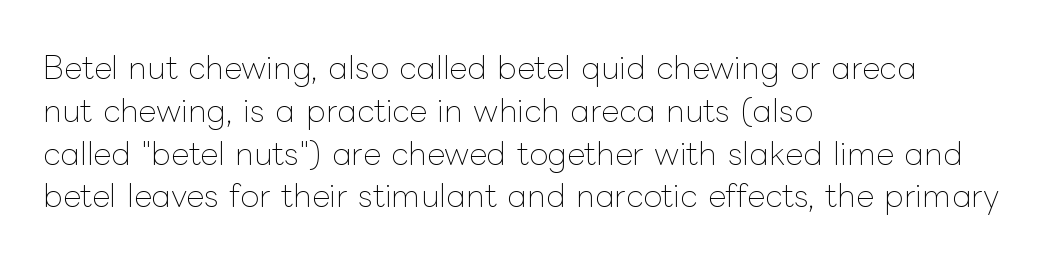
Q: Is the text bold? A: No.
Q: Is the text italic (slanted)? A: No, it is upright.
Q: Is the text underlined? A: No.
Q: How is the paragraph aligned? A: Left-aligned.
Q: Is the spacing between letters normal or unusually wide? A: Normal.
Q: Is the spacing between lines tight, normal or loose? A: Normal.
Q: Width (condensed, normal, or wide)? A: Normal.
Q: Stroke contrast? A: Low.
Q: x-height? A: Medium.
Q: Monospaced? A: No.
